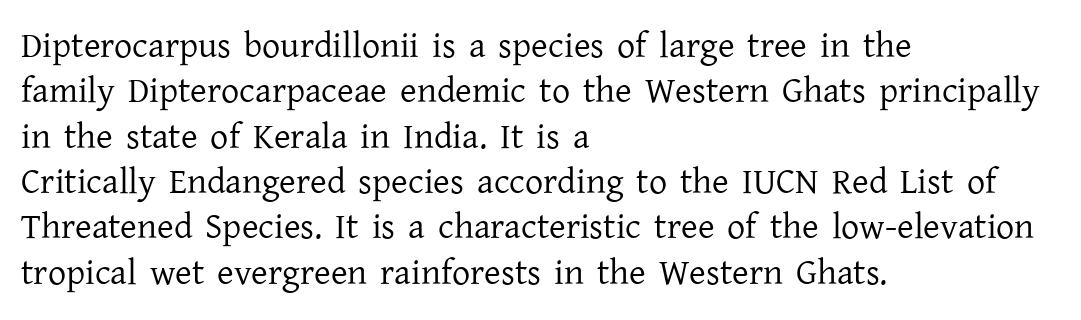
Q: Is the text bold? A: No.
Q: Is the text italic (slanted)? A: No, it is upright.
Q: Is the typeface a serif or a sans-serif typeface? A: Serif.
Q: Is the text underlined? A: No.
Q: How is the paragraph aligned? A: Left-aligned.
Q: Is the spacing between letters normal or unusually wide? A: Normal.
Q: Is the spacing between lines tight, normal or loose? A: Normal.
Q: Width (condensed, normal, or wide)? A: Normal.
Q: Stroke contrast? A: Low.
Q: x-height? A: Medium.
Q: Monospaced? A: No.
